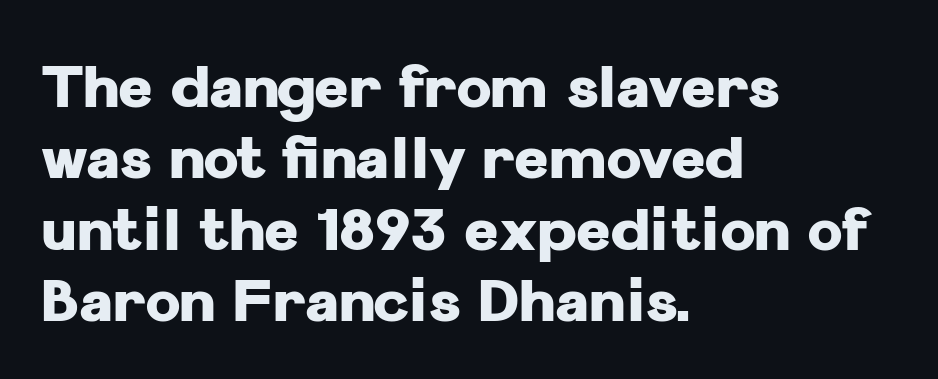
{"serif": "no", "italic": "no", "bold": "yes", "weight": "heavy", "width": "normal", "stroke_contrast": "low", "x_height": "medium", "monospaced": "no", "underline": "no", "align": "left", "line_spacing_ratio": 1.21, "letter_spacing": "normal", "letter_spacing_em": 0.0, "glyph_px": 59}
